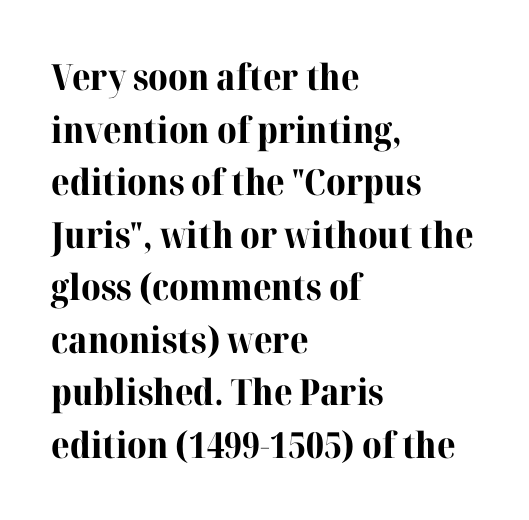
The image shows 36 px bold serif type, upright; set left-aligned, normal line spacing (1.46x), normal letter spacing, not underlined; high stroke contrast and a medium x-height.
